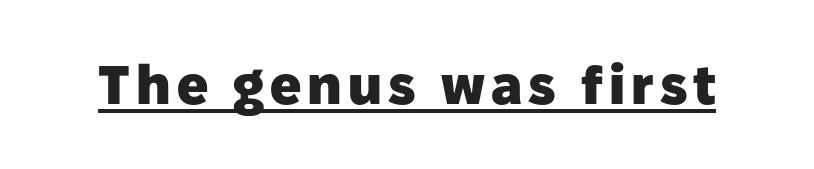
{"serif": "no", "italic": "no", "bold": "yes", "weight": "heavy", "width": "normal", "stroke_contrast": "low", "x_height": "medium", "monospaced": "no", "underline": "yes", "glyph_px": 55}
